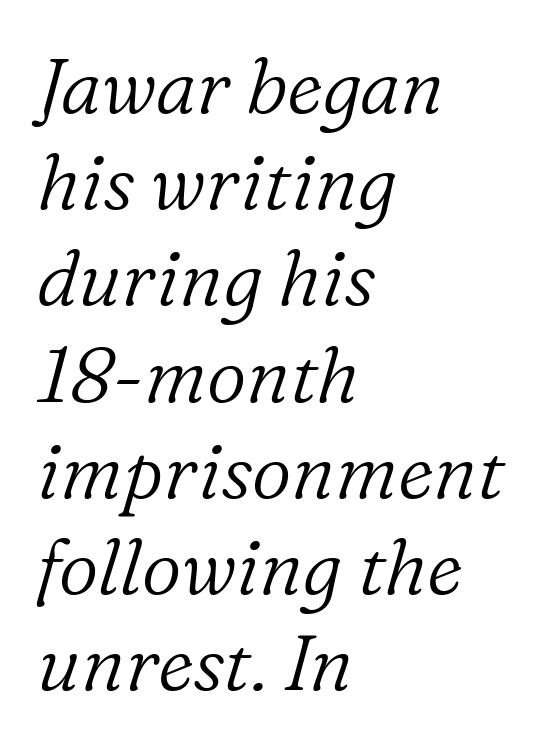
The image shows 77 px light serif type, italic (leaning right); set left-aligned, normal line spacing (1.25x), normal letter spacing, not underlined; low stroke contrast and a medium x-height.
